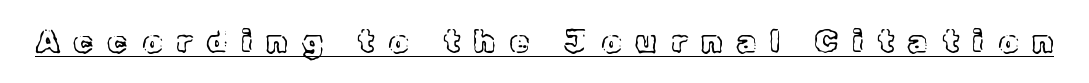
Characters follow at a spacing far wider than the type designer built in. Posture: straight, roman, zero tilt. The specimen includes a rule beneath the text block's lines. Do the characters align in a grid? No, the font is proportional.
